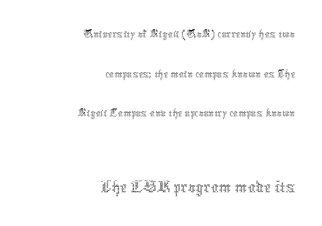
The image shows 38 px thin, condensed type, upright; set right-aligned, normal line spacing (1.59x), normal letter spacing, not underlined; the second (bottom) block is 1.52x larger; a medium x-height.
